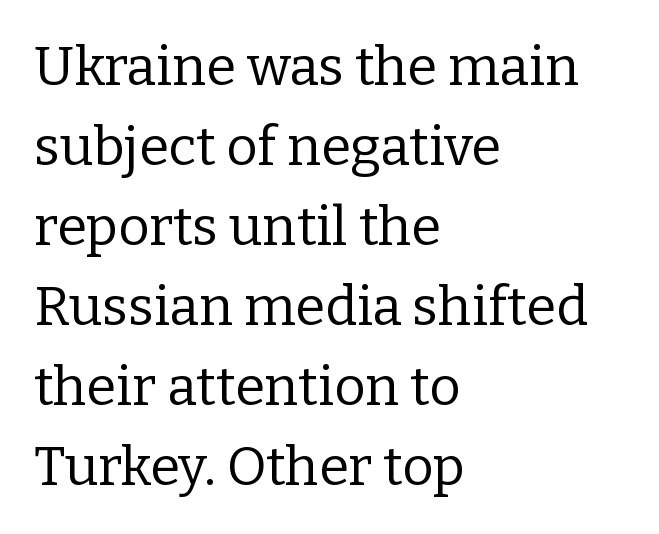
The image shows 54 px regular-weight serif type, upright; set left-aligned, normal line spacing (1.48x), normal letter spacing, not underlined; low stroke contrast and a medium x-height.
